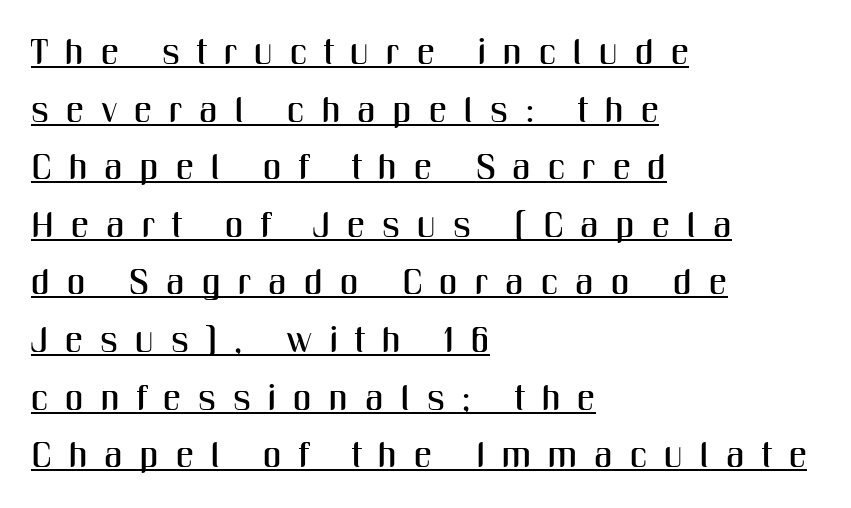
The image shows 36 px condensed sans-serif type, upright; set left-aligned, normal line spacing (1.6x), unusually wide letter spacing (+0.47 em), underlined; medium stroke contrast and a medium x-height.
